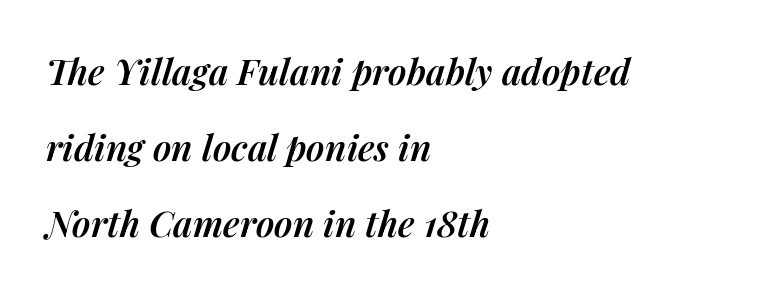
Q: Is the text bold? A: Semi-bold.
Q: Is the text italic (slanted)? A: Yes, it leans right by about 14 degrees.
Q: Is the text underlined? A: No.
Q: How is the paragraph aligned? A: Left-aligned.
Q: Is the spacing between letters normal or unusually wide? A: Normal.
Q: Is the spacing between lines tight, normal or loose? A: Loose.
Q: Width (condensed, normal, or wide)? A: Normal.
Q: Stroke contrast? A: Medium.
Q: x-height? A: Medium.
Q: Monospaced? A: No.
